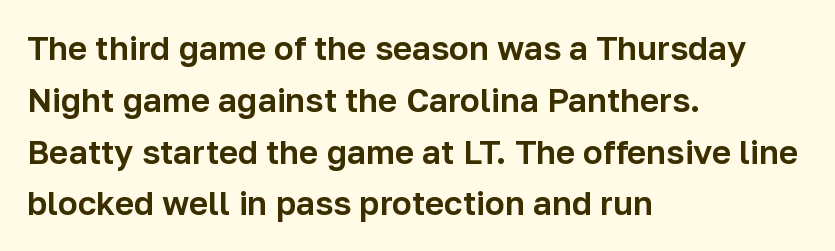
The foot of each line stays bare and open. The type sits square on the baseline with zero lean. The lines are quadded left. The rendering keeps characters at their native spacing. Regarding serifs, this sample does without them.
